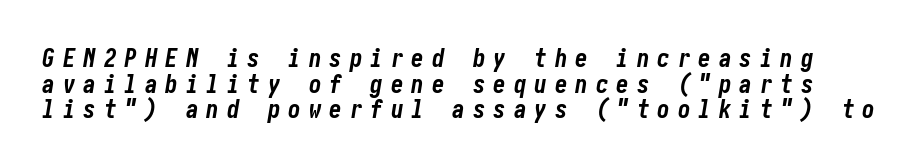
{"italic": "yes", "lean": "right", "slant_degrees": 10, "bold": "yes", "underline": "no", "line_spacing": "tight", "line_spacing_ratio": 1.03, "letter_spacing": "wide", "letter_spacing_em": 0.32, "glyph_px": 25}
